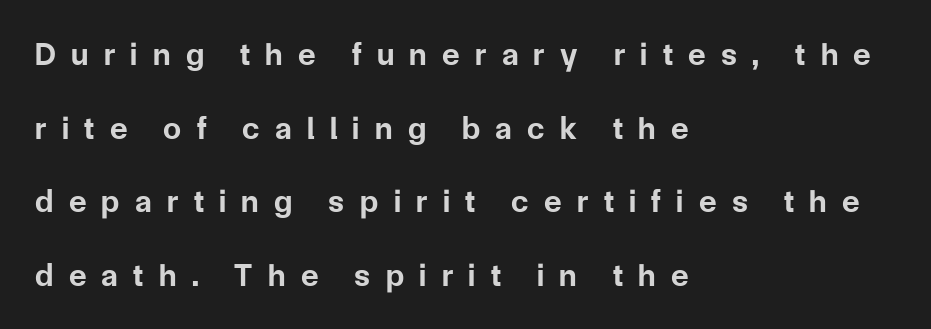
{"serif": "no", "italic": "no", "bold": "yes", "weight": "bold", "width": "normal", "stroke_contrast": "low", "x_height": "medium", "monospaced": "no", "underline": "no", "align": "left", "line_spacing": "loose", "line_spacing_ratio": 2.3, "letter_spacing": "wide", "letter_spacing_em": 0.48, "glyph_px": 32}
